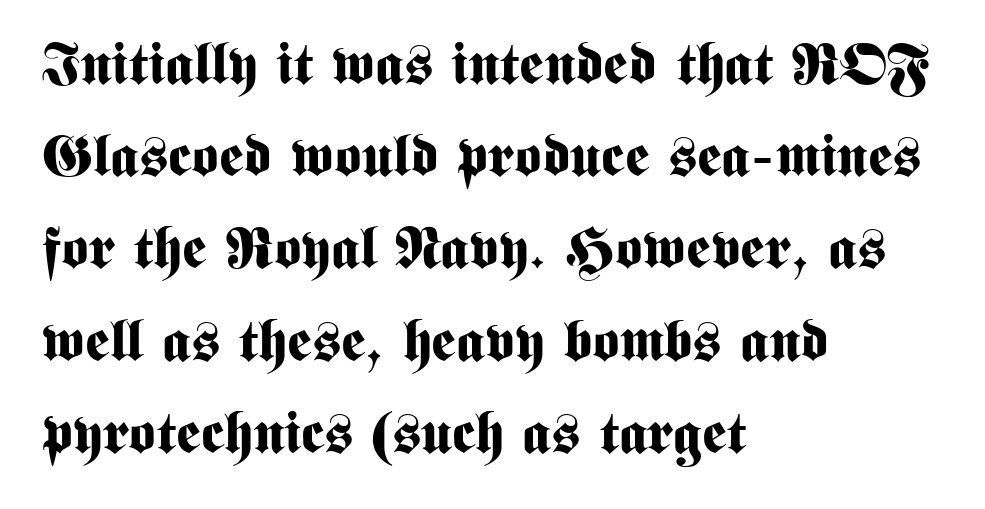
Q: Is the text bold? A: Yes.
Q: Is the text italic (slanted)? A: No, it is upright.
Q: Is the typeface a serif or a sans-serif typeface? A: Sans-serif.
Q: Is the text underlined? A: No.
Q: How is the paragraph aligned? A: Left-aligned.
Q: Is the spacing between letters normal or unusually wide? A: Normal.
Q: Is the spacing between lines tight, normal or loose? A: Normal.
Q: Width (condensed, normal, or wide)? A: Condensed.
Q: Stroke contrast? A: Medium.
Q: x-height? A: Medium.
Q: Monospaced? A: No.
